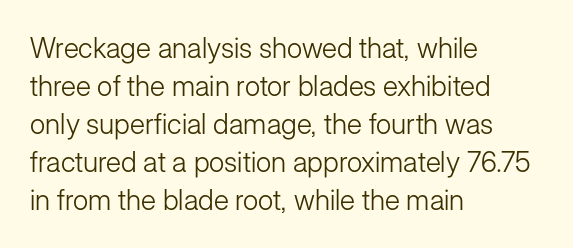
Q: Is the text bold? A: No.
Q: Is the text italic (slanted)? A: No, it is upright.
Q: Is the typeface a serif or a sans-serif typeface? A: Sans-serif.
Q: Is the text underlined? A: No.
Q: How is the paragraph aligned? A: Left-aligned.
Q: Is the spacing between letters normal or unusually wide? A: Normal.
Q: Is the spacing between lines tight, normal or loose? A: Normal.
Q: Width (condensed, normal, or wide)? A: Normal.
Q: Stroke contrast? A: Low.
Q: x-height? A: Medium.
Q: Monospaced? A: No.
